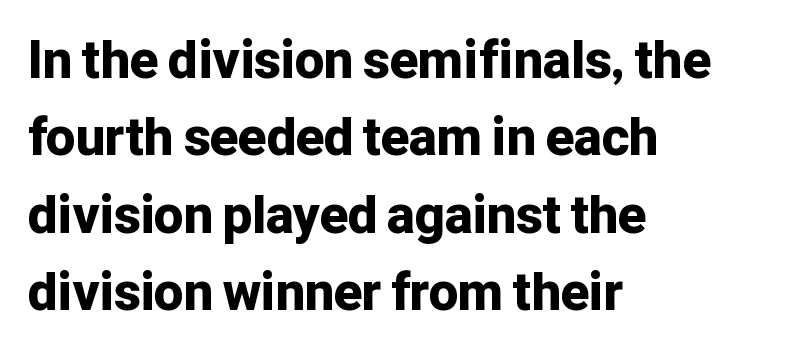
{"serif": "no", "italic": "no", "bold": "yes", "weight": "bold", "width": "normal", "stroke_contrast": "low", "x_height": "medium", "monospaced": "no", "underline": "no", "align": "left", "line_spacing": "normal", "line_spacing_ratio": 1.49, "letter_spacing": "normal", "letter_spacing_em": 0.0, "glyph_px": 52}
